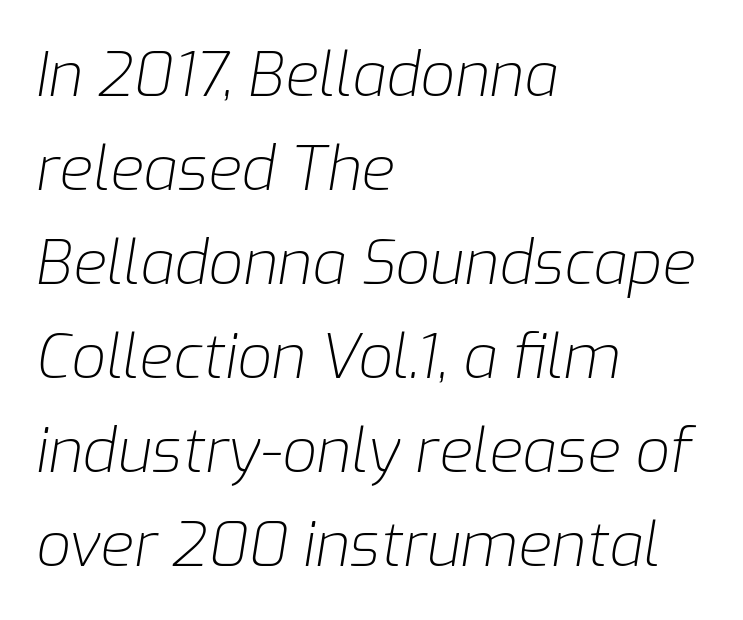
{"italic": "yes", "lean": "right", "slant_degrees": 9, "bold": "no", "weight": "light", "width": "normal", "stroke_contrast": "low", "x_height": "medium", "monospaced": "no", "underline": "no", "align": "left", "line_spacing": "normal", "line_spacing_ratio": 1.54, "letter_spacing": "normal", "letter_spacing_em": 0.0, "glyph_px": 61}
